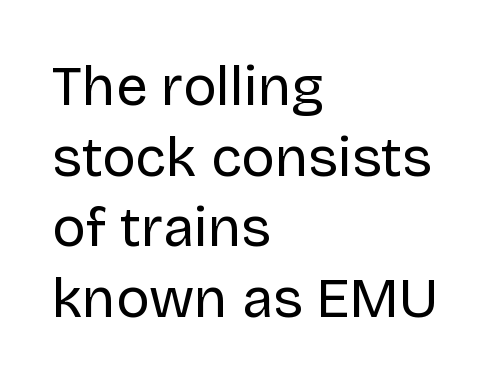
Q: Is the text bold? A: No.
Q: Is the text italic (slanted)? A: No, it is upright.
Q: Is the typeface a serif or a sans-serif typeface? A: Sans-serif.
Q: Is the text underlined? A: No.
Q: How is the paragraph aligned? A: Left-aligned.
Q: Is the spacing between letters normal or unusually wide? A: Normal.
Q: Is the spacing between lines tight, normal or loose? A: Normal.
Q: Width (condensed, normal, or wide)? A: Normal.
Q: Stroke contrast? A: Low.
Q: x-height? A: Large.
Q: Monospaced? A: No.
